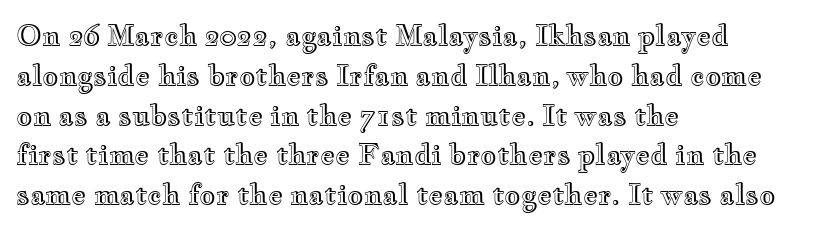
Q: Is the text italic (slanted)? A: No, it is upright.
Q: Is the text underlined? A: No.
Q: How is the paragraph aligned? A: Left-aligned.
Q: Is the spacing between letters normal or unusually wide? A: Normal.
Q: Is the spacing between lines tight, normal or loose? A: Normal.
Q: Width (condensed, normal, or wide)? A: Wide.
Q: x-height? A: Small.
Q: Monospaced? A: No.
